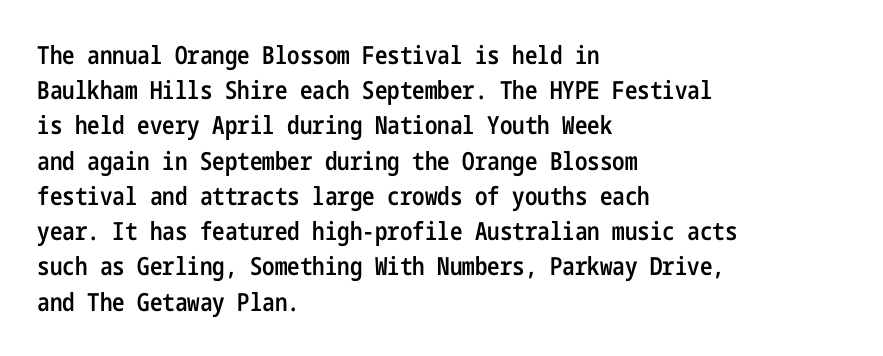
Q: Is the text bold? A: Semi-bold.
Q: Is the text italic (slanted)? A: No, it is upright.
Q: Is the text underlined? A: No.
Q: How is the paragraph aligned? A: Left-aligned.
Q: Is the spacing between letters normal or unusually wide? A: Normal.
Q: Is the spacing between lines tight, normal or loose? A: Normal.
